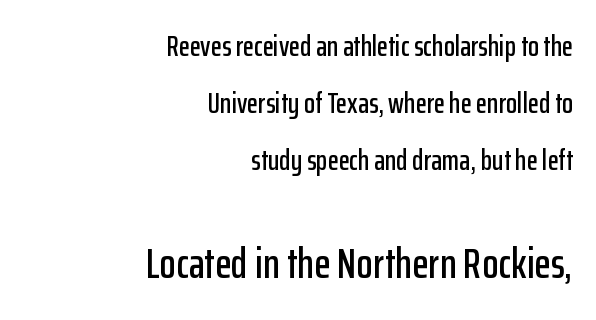
{"serif": "no", "italic": "no", "width": "condensed", "stroke_contrast": "low", "x_height": "medium", "monospaced": "no", "underline": "no", "align": "right", "line_spacing": "loose", "line_spacing_ratio": 1.97, "letter_spacing": "normal", "letter_spacing_em": 0.0, "larger_block": "second", "size_ratio": 1.48, "glyph_px": 43}
